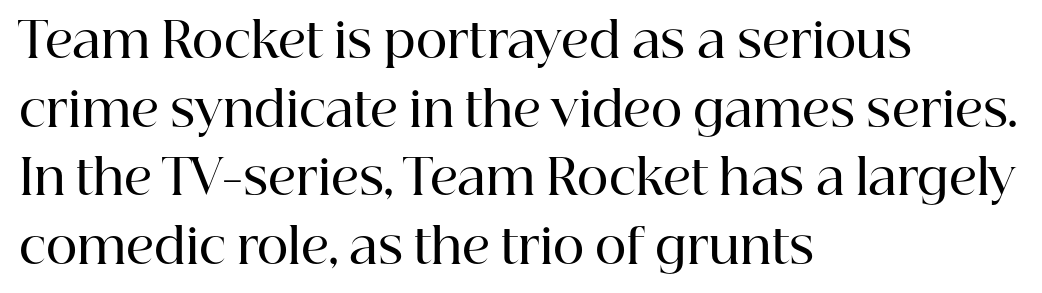
Q: Is the text bold? A: Semi-bold.
Q: Is the text italic (slanted)? A: No, it is upright.
Q: Is the typeface a serif or a sans-serif typeface? A: Serif.
Q: Is the text underlined? A: No.
Q: How is the paragraph aligned? A: Left-aligned.
Q: Is the spacing between letters normal or unusually wide? A: Normal.
Q: Is the spacing between lines tight, normal or loose? A: Normal.
Q: Width (condensed, normal, or wide)? A: Normal.
Q: Stroke contrast? A: High.
Q: x-height? A: Medium.
Q: Monospaced? A: No.
